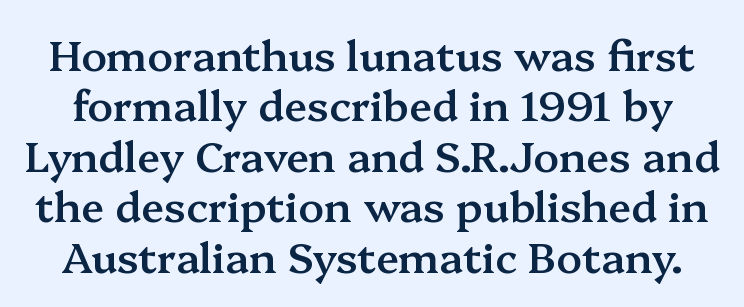
{"serif": "yes", "italic": "no", "bold": "semi", "weight": "semibold", "width": "normal", "stroke_contrast": "medium", "x_height": "medium", "monospaced": "no", "underline": "no", "line_spacing_ratio": 1.2, "letter_spacing": "normal", "letter_spacing_em": 0.0, "glyph_px": 42}
